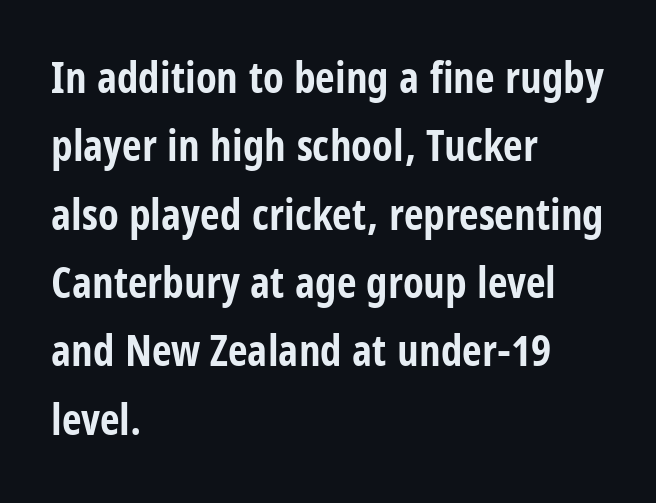
Q: Is the text bold? A: Yes.
Q: Is the text italic (slanted)? A: No, it is upright.
Q: Is the typeface a serif or a sans-serif typeface? A: Sans-serif.
Q: Is the text underlined? A: No.
Q: How is the paragraph aligned? A: Left-aligned.
Q: Is the spacing between letters normal or unusually wide? A: Normal.
Q: Is the spacing between lines tight, normal or loose? A: Normal.
Q: Width (condensed, normal, or wide)? A: Condensed.
Q: Stroke contrast? A: Low.
Q: x-height? A: Large.
Q: Monospaced? A: No.
